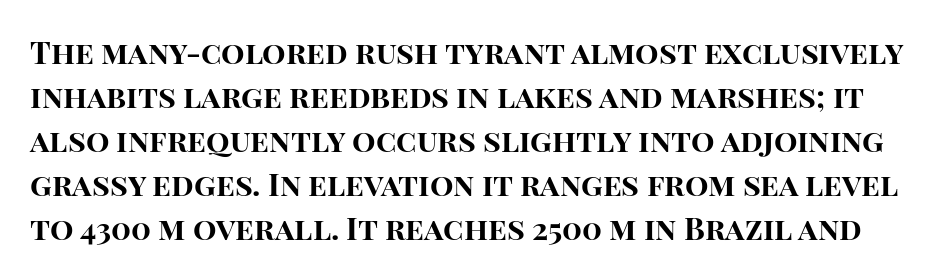
Q: Is the text bold? A: Yes.
Q: Is the text italic (slanted)? A: No, it is upright.
Q: Is the typeface a serif or a sans-serif typeface? A: Sans-serif.
Q: Is the text underlined? A: No.
Q: Is the spacing between letters normal or unusually wide? A: Normal.
Q: Is the spacing between lines tight, normal or loose? A: Normal.
Q: Width (condensed, normal, or wide)? A: Normal.
Q: Stroke contrast? A: High.
Q: x-height? A: Large.
Q: Monospaced? A: No.
